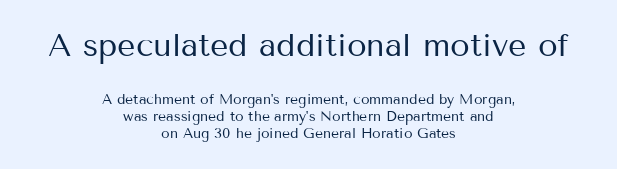
{"serif": "no", "italic": "no", "bold": "no", "weight": "regular", "width": "normal", "stroke_contrast": "medium", "x_height": "medium", "monospaced": "no", "underline": "no", "align": "center", "line_spacing_ratio": 1.23, "letter_spacing": "normal", "letter_spacing_em": 0.0, "larger_block": "first", "size_ratio": 2.29, "glyph_px": 32}
